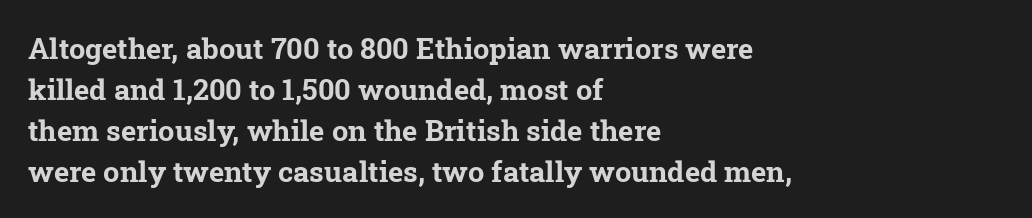
Do the characters align in a grid? No, the font is proportional. The passage shown has conventional tracking throughout. This rendering uses left alignment, leaving the right contour irregular. Thick stems and heavy bowls — unmistakably bold.
